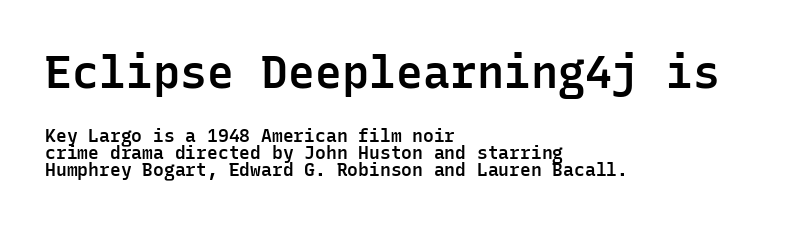
{"serif": "no", "italic": "no", "bold": "semi", "weight": "semibold", "width": "normal", "stroke_contrast": "low", "x_height": "medium", "monospaced": "yes", "underline": "no", "align": "left", "line_spacing": "tight", "line_spacing_ratio": 0.95, "letter_spacing": "normal", "letter_spacing_em": 0.0, "larger_block": "first", "size_ratio": 2.5, "glyph_px": 45}
